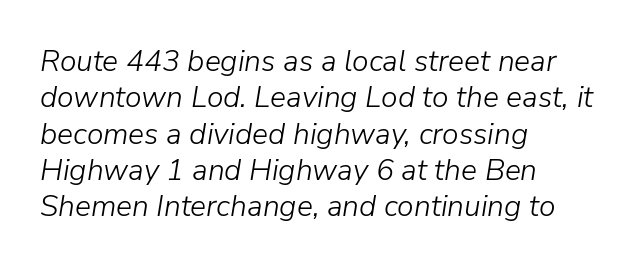
Weight: not bold — regular or lighter. The face used here is proportionally spaced, like ordinary book or web type. Layout note: lines flush left. Just letters on the line, the space beneath them empty. This is oblique type, the kind used for emphasis or titles. In terms of letterspacing, this is plain default setting.
